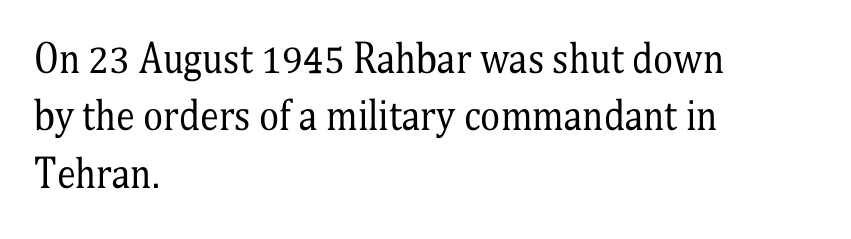
Q: Is the text bold? A: No.
Q: Is the text italic (slanted)? A: No, it is upright.
Q: Is the typeface a serif or a sans-serif typeface? A: Serif.
Q: Is the text underlined? A: No.
Q: How is the paragraph aligned? A: Left-aligned.
Q: Is the spacing between letters normal or unusually wide? A: Normal.
Q: Is the spacing between lines tight, normal or loose? A: Normal.
Q: Width (condensed, normal, or wide)? A: Condensed.
Q: Stroke contrast? A: Medium.
Q: x-height? A: Medium.
Q: Monospaced? A: No.
